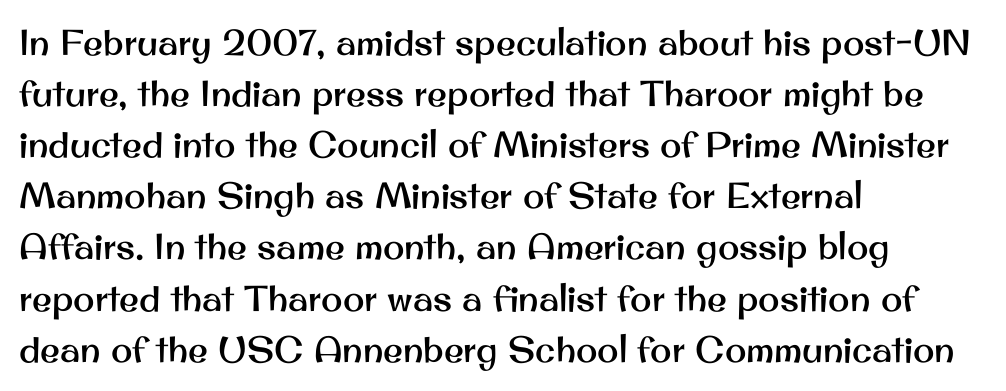
This is roman type, the default non-slanted kind. The font family rendered here belongs to the sans-serif group. Left-aligned paragraph, ragged on the right. In terms of leading, this rendering sits right in the middle. Proportional: the letters do not fall into vertical columns.
